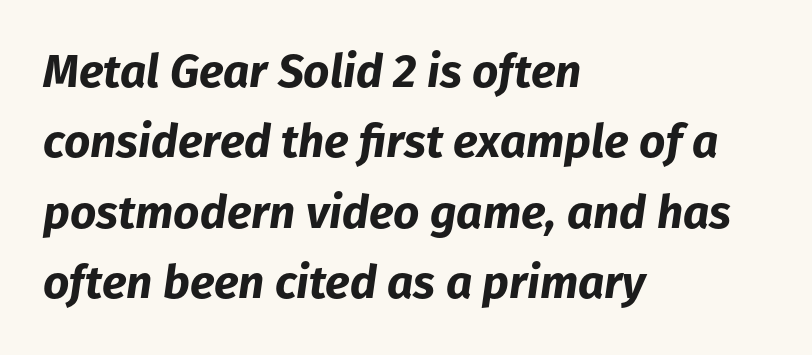
Q: Is the text bold? A: Yes.
Q: Is the text italic (slanted)? A: Yes, it leans right by about 8 degrees.
Q: Is the text underlined? A: No.
Q: How is the paragraph aligned? A: Left-aligned.
Q: Is the spacing between letters normal or unusually wide? A: Normal.
Q: Is the spacing between lines tight, normal or loose? A: Normal.
Q: Width (condensed, normal, or wide)? A: Normal.
Q: Stroke contrast? A: Low.
Q: x-height? A: Medium.
Q: Monospaced? A: No.
